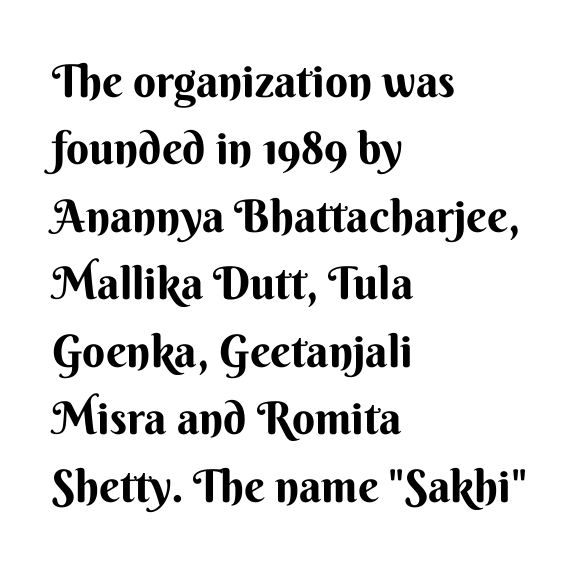
The image shows 45 px bold sans-serif type, upright; set left-aligned, normal line spacing (1.5x), normal letter spacing, not underlined; medium stroke contrast and a small x-height.
